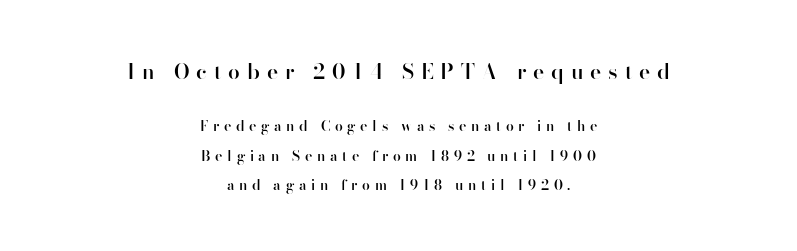
{"italic": "no", "bold": "semi", "underline": "no", "align": "center", "line_spacing": "loose", "line_spacing_ratio": 2.08, "letter_spacing": "wide", "letter_spacing_em": 0.33, "larger_block": "first", "size_ratio": 1.5, "glyph_px": 21}
